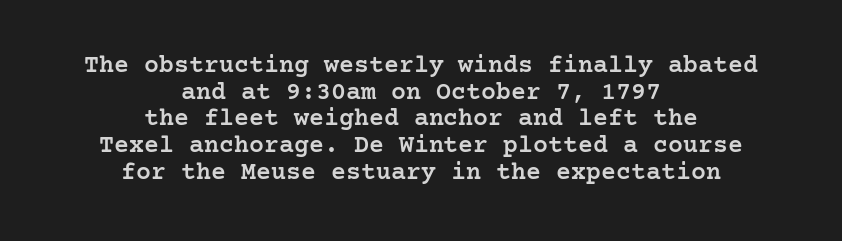
Q: Is the text bold? A: Semi-bold.
Q: Is the text italic (slanted)? A: No, it is upright.
Q: Is the text underlined? A: No.
Q: How is the paragraph aligned? A: Centered.
Q: Is the spacing between letters normal or unusually wide? A: Normal.
Q: Is the spacing between lines tight, normal or loose? A: Tight.
